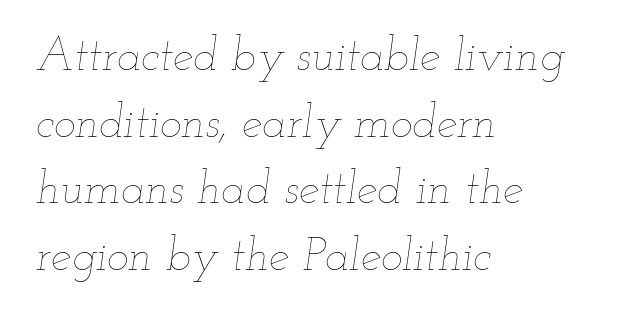
The image shows 46 px thin, wide type, italic (leaning right); set left-aligned, normal line spacing (1.45x), normal letter spacing, not underlined; low stroke contrast and a small x-height.
